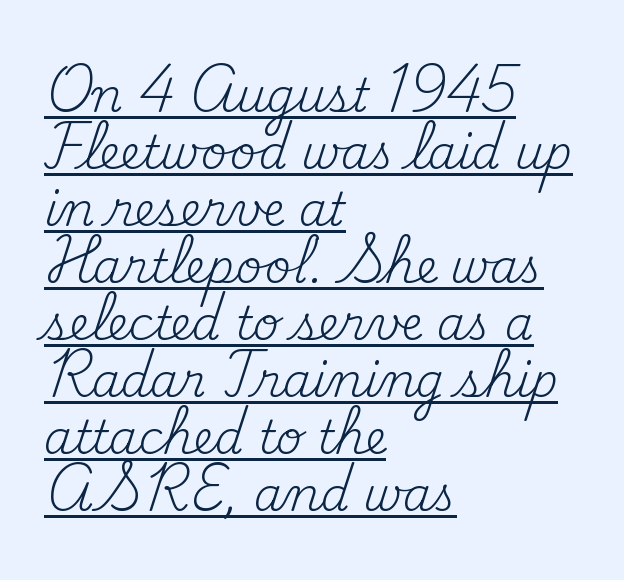
In designer terms, the underline attribute is active on this setting. The passage is arranged the way most books set body copy — flush left. In terms of letterform style, serifs are clearly present.
